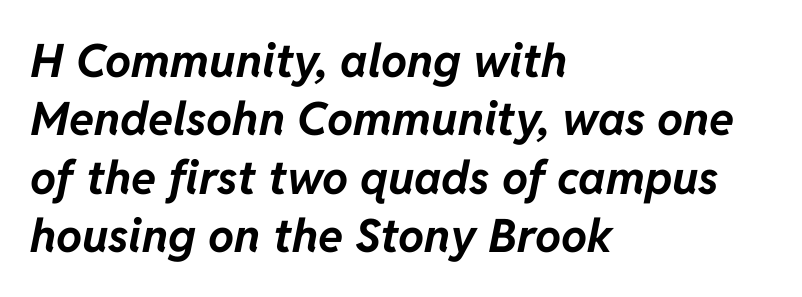
Honestly, the row spacing looks completely unremarkable. Visually the block forms a straight wall on the left and a jagged coastline on the right. Letters rest on an invisible, unmarked baseline. The type is set solid horizontally, with unmodified tracking. Looks like regular typesetting: each glyph gets only the width it needs. Style check: oblique.
